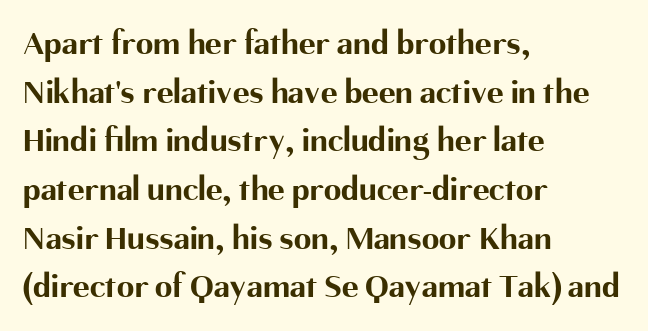
{"serif": "no", "italic": "no", "bold": "yes", "weight": "bold", "width": "normal", "stroke_contrast": "medium", "x_height": "medium", "monospaced": "no", "underline": "no", "align": "left", "line_spacing": "normal", "line_spacing_ratio": 1.39, "letter_spacing": "normal", "letter_spacing_em": 0.0, "glyph_px": 35}
